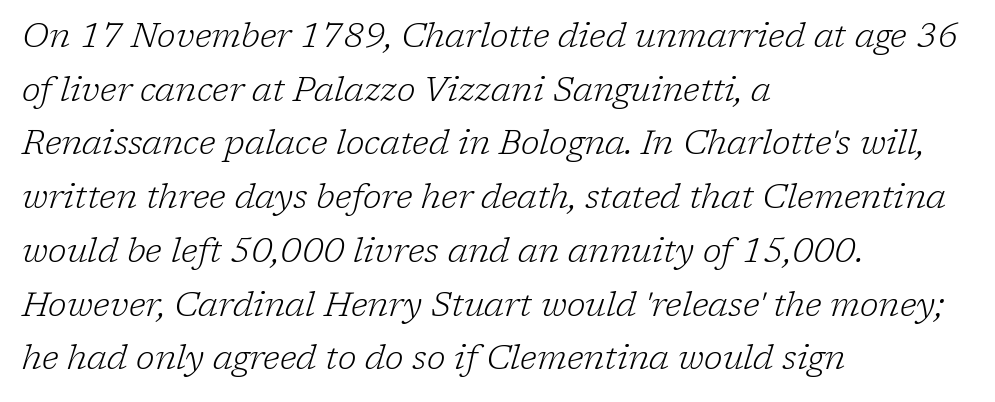
{"serif": "yes", "italic": "yes", "lean": "right", "slant_degrees": 17, "bold": "no", "weight": "light", "width": "normal", "stroke_contrast": "low", "x_height": "medium", "monospaced": "no", "underline": "no", "align": "left", "line_spacing": "normal", "line_spacing_ratio": 1.58, "letter_spacing": "normal", "letter_spacing_em": 0.0, "glyph_px": 34}
